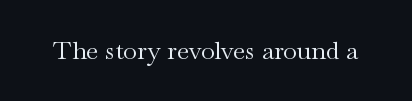
{"italic": "no", "bold": "no", "underline": "no", "letter_spacing": "normal", "letter_spacing_em": 0.0, "glyph_px": 25}
